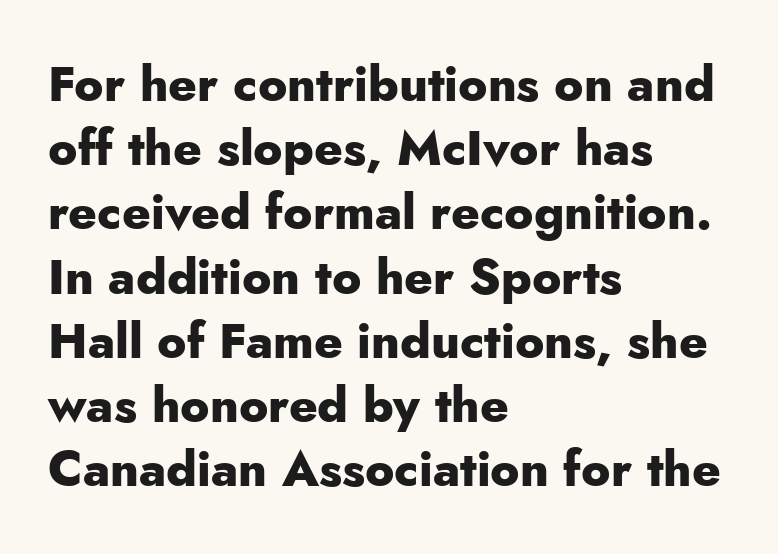
{"serif": "no", "italic": "no", "bold": "yes", "weight": "heavy", "width": "normal", "stroke_contrast": "low", "x_height": "small", "monospaced": "no", "underline": "no", "align": "left", "line_spacing": "normal", "line_spacing_ratio": 1.31, "letter_spacing": "normal", "letter_spacing_em": 0.0, "glyph_px": 49}
